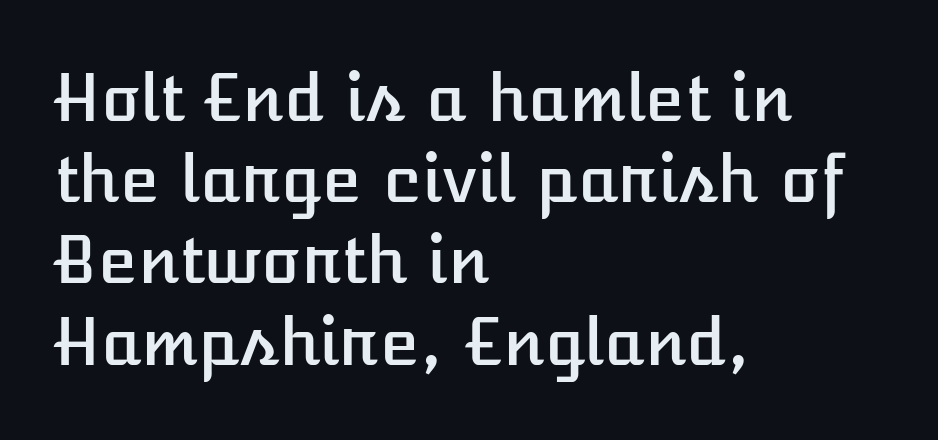
The image shows 65 px text type, upright; set left-aligned, normal line spacing (1.25x), normal letter spacing, not underlined; low stroke contrast and a medium x-height.
